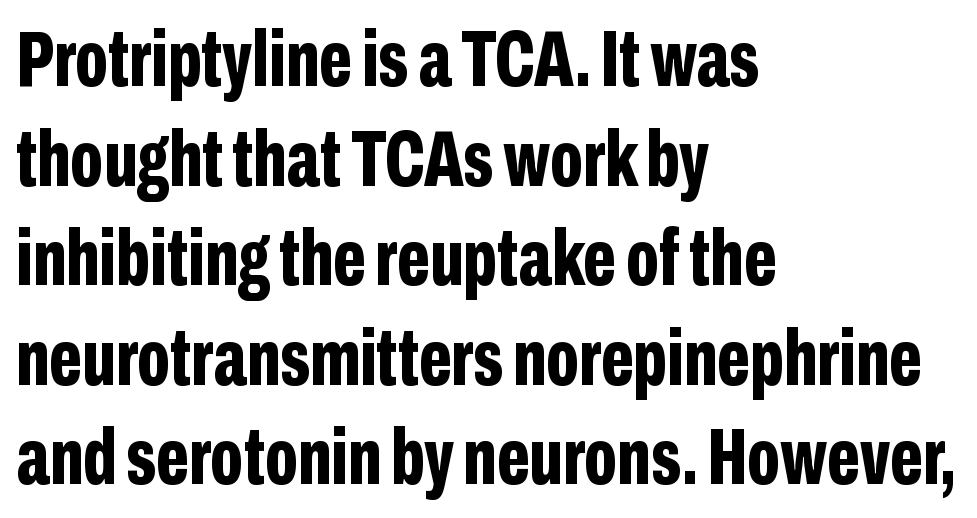
The image shows 79 px bold, condensed sans-serif type, upright; set left-aligned, normal line spacing (1.26x), normal letter spacing, not underlined; low stroke contrast and a medium x-height.
